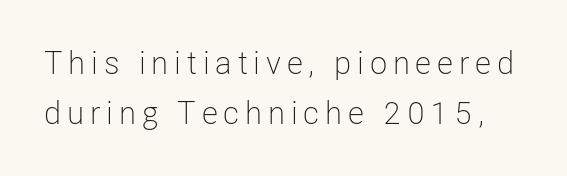
The image shows 32 px light, condensed sans-serif type, upright; set normal line spacing (1.56x), not underlined; low stroke contrast and a medium x-height.
